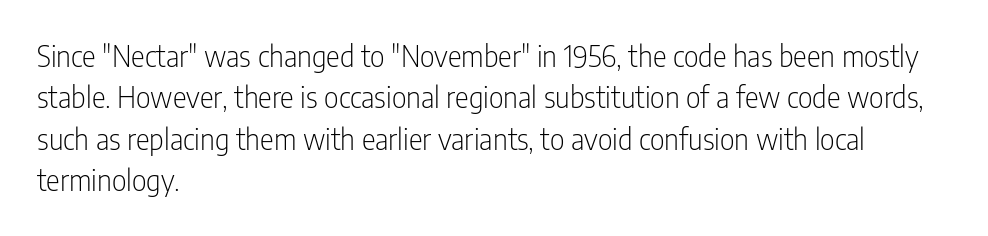
The image shows 29 px light, condensed sans-serif type, upright; set left-aligned, normal line spacing (1.43x), normal letter spacing, not underlined; low stroke contrast and a medium x-height.
